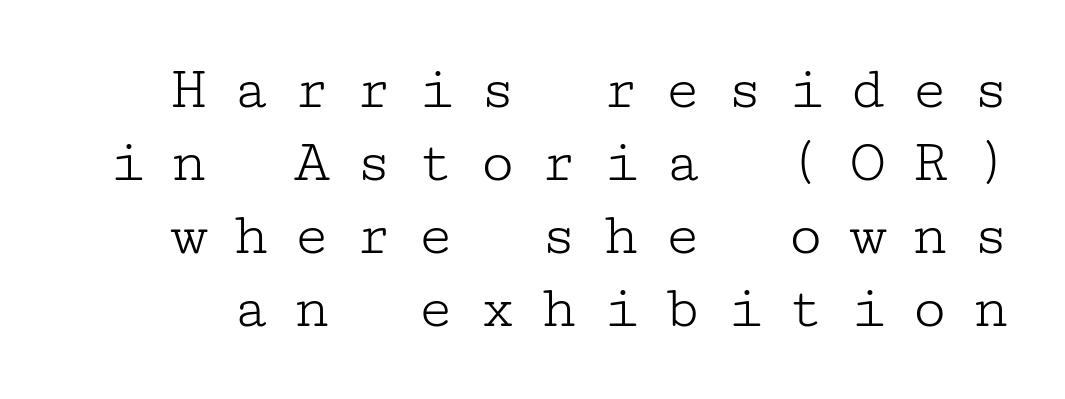
The passage shown is typeset with a serif family. The passage shown is not underscored anywhere. Rendered with straight, roman letterforms. A typesetter would call this heavily tracked-out type. Nothing heavy about these letters — not bold at all.
